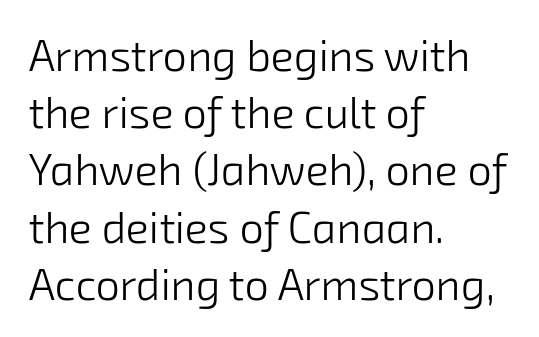
The image shows 43 px light sans-serif type; set left-aligned, normal line spacing (1.33x), normal letter spacing, not underlined; low stroke contrast and a medium x-height.
